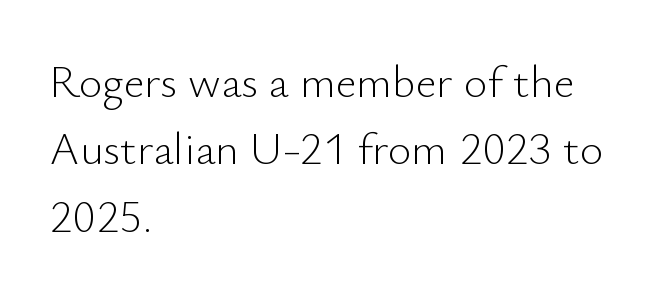
Q: Is the text bold? A: No.
Q: Is the text italic (slanted)? A: No, it is upright.
Q: Is the typeface a serif or a sans-serif typeface? A: Sans-serif.
Q: Is the text underlined? A: No.
Q: How is the paragraph aligned? A: Left-aligned.
Q: Is the spacing between letters normal or unusually wide? A: Normal.
Q: Is the spacing between lines tight, normal or loose? A: Normal.
Q: Width (condensed, normal, or wide)? A: Normal.
Q: Stroke contrast? A: Low.
Q: x-height? A: Small.
Q: Monospaced? A: No.
